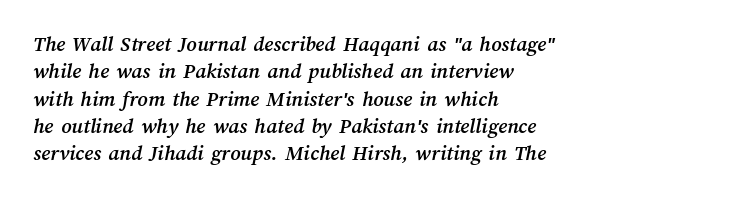
Which margin do the lines hug? The left one — the right edge is uneven. The space directly below the letters is spotless. Spacing between characters is what you'd get straight out of the box.
